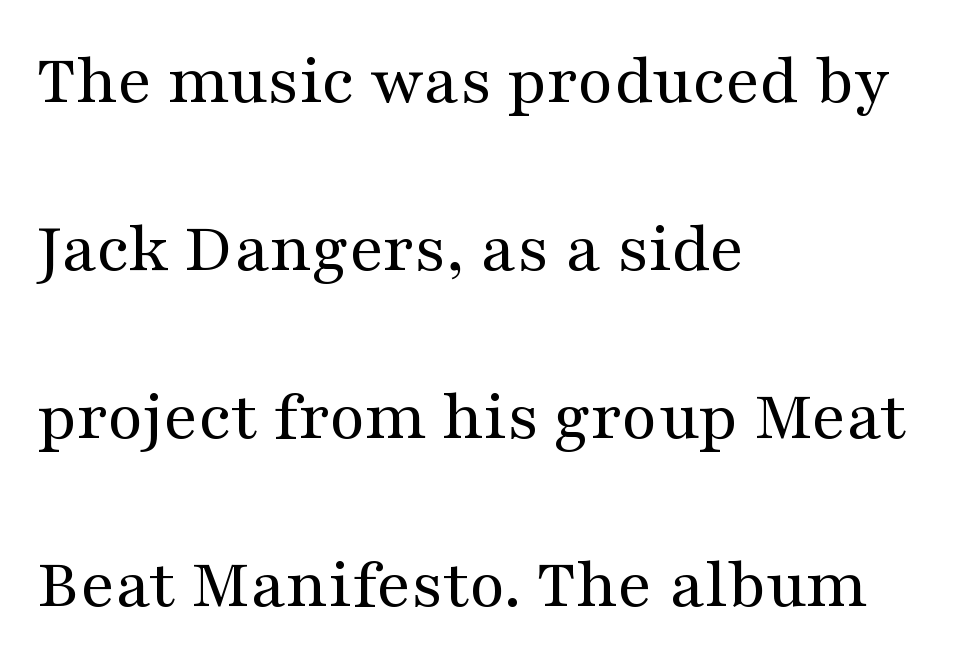
Tracking here is standard; glyphs follow each other at the usual distance. If you drew a line through each stem, it would be perfectly vertical. Does the copy run flush right? No — it runs flush left. The font sits on the lighter half of the weight spectrum, regular included. A bare baseline throughout the passage.
